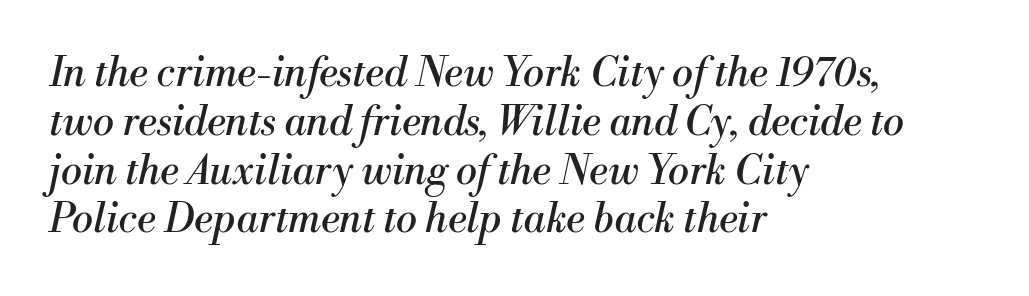
Q: Is the text bold? A: No.
Q: Is the text italic (slanted)? A: Yes, it leans right by about 13 degrees.
Q: Is the typeface a serif or a sans-serif typeface? A: Serif.
Q: Is the text underlined? A: No.
Q: How is the paragraph aligned? A: Left-aligned.
Q: Is the spacing between letters normal or unusually wide? A: Normal.
Q: Width (condensed, normal, or wide)? A: Normal.
Q: Stroke contrast? A: Medium.
Q: x-height? A: Small.
Q: Monospaced? A: No.
